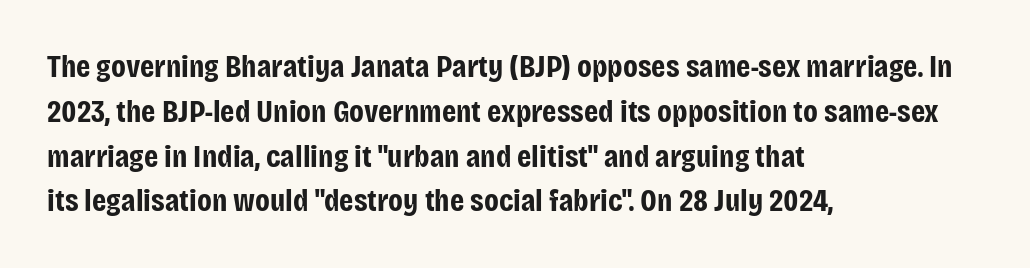
The image shows 32 px bold, condensed sans-serif type, upright; set left-aligned, normal line spacing (1.4x), normal letter spacing, not underlined; low stroke contrast and a large x-height.
